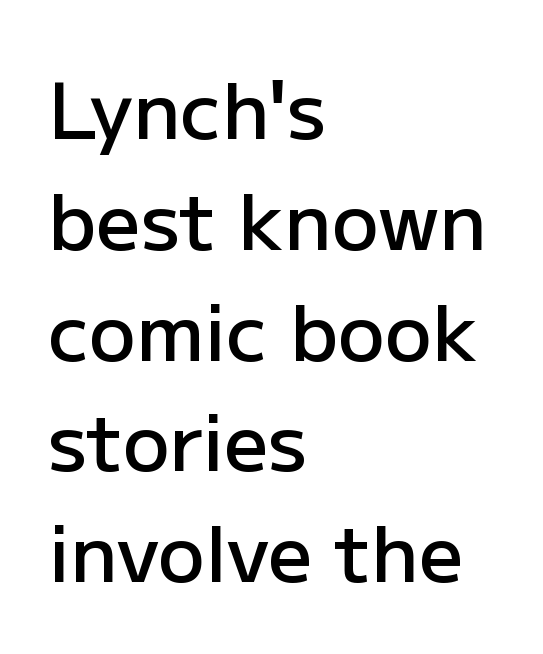
{"serif": "no", "italic": "no", "bold": "semi", "weight": "semibold", "width": "normal", "stroke_contrast": "low", "x_height": "medium", "monospaced": "no", "underline": "no", "align": "left", "line_spacing": "normal", "line_spacing_ratio": 1.42, "letter_spacing": "normal", "letter_spacing_em": 0.0, "glyph_px": 78}
